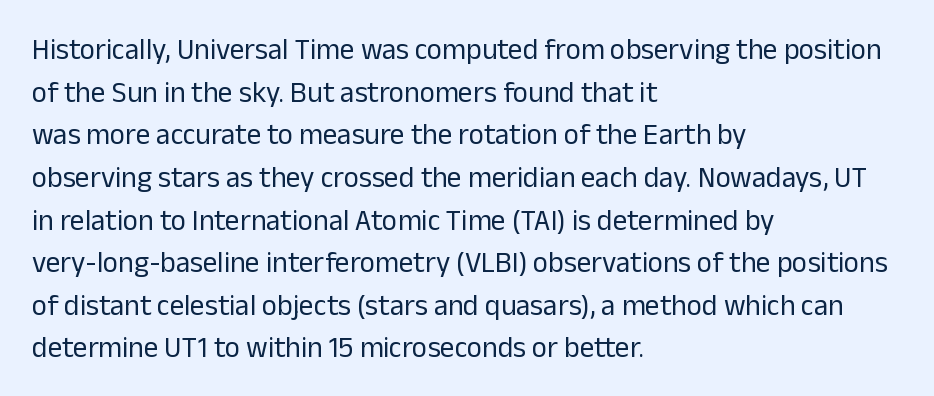
The image shows 29 px regular-weight sans-serif type, upright; set left-aligned, normal line spacing (1.47x), normal letter spacing, not underlined; low stroke contrast and a medium x-height.
